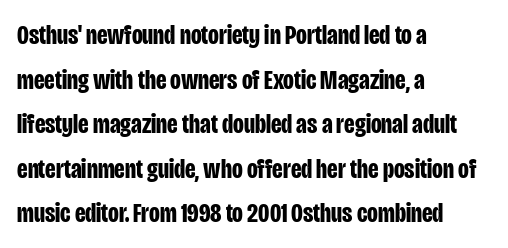
The image shows 28 px bold, condensed sans-serif type, upright; set left-aligned, normal line spacing (1.59x), normal letter spacing, not underlined; low stroke contrast and a large x-height.
